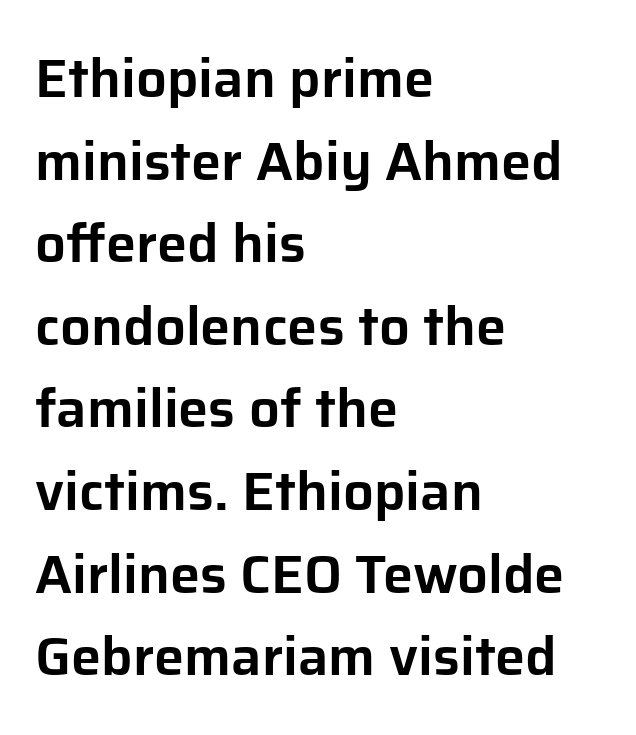
The image shows 54 px sans-serif type, upright; set left-aligned, normal line spacing (1.53x), normal letter spacing, not underlined; low stroke contrast and a medium x-height.
